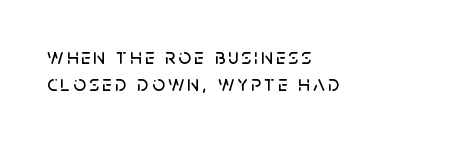
Each row of text sits above clean, open space. These lines were composed using upright roman letters. The typesetter chose a ragged-right arrangement here. Baseline-to-baseline distance is the conventional proportion of letter height.
